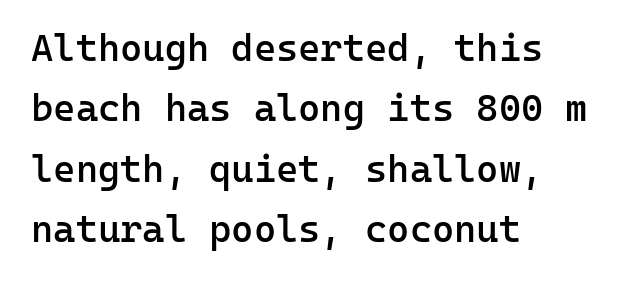
The image shows 38 px semibold sans-serif type, upright, monospaced; set left-aligned, normal line spacing (1.59x), normal letter spacing, not underlined; low stroke contrast and a medium x-height.
